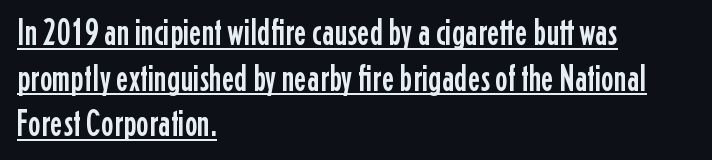
{"serif": "no", "italic": "no", "width": "condensed", "stroke_contrast": "low", "x_height": "medium", "monospaced": "no", "underline": "yes", "align": "left", "line_spacing_ratio": 1.2, "letter_spacing": "normal", "letter_spacing_em": 0.0, "glyph_px": 38}
